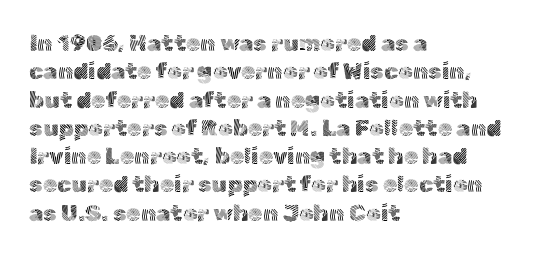
Nobody touched the tracking dial on this one. Visually the block forms a straight wall on the left and a jagged coastline on the right. Posture: upright roman. Beneath every word, the page is bare.
